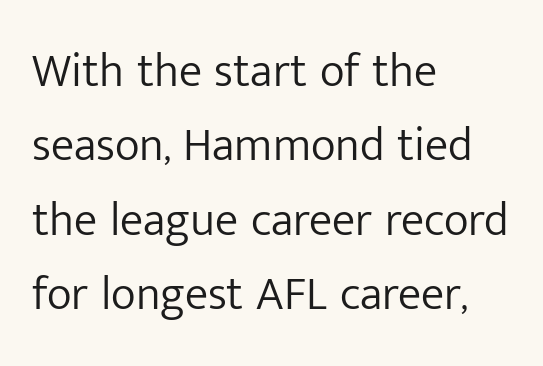
Q: Is the text bold? A: No.
Q: Is the text italic (slanted)? A: No, it is upright.
Q: Is the typeface a serif or a sans-serif typeface? A: Sans-serif.
Q: Is the text underlined? A: No.
Q: How is the paragraph aligned? A: Left-aligned.
Q: Is the spacing between letters normal or unusually wide? A: Normal.
Q: Is the spacing between lines tight, normal or loose? A: Normal.
Q: Width (condensed, normal, or wide)? A: Normal.
Q: Stroke contrast? A: Low.
Q: x-height? A: Medium.
Q: Monospaced? A: No.
